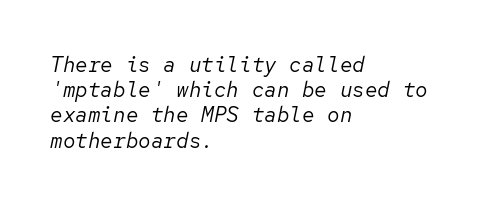
The image shows 21 px text type, italic (leaning right); set left-aligned, line spacing 1.2x, normal letter spacing, not underlined.
